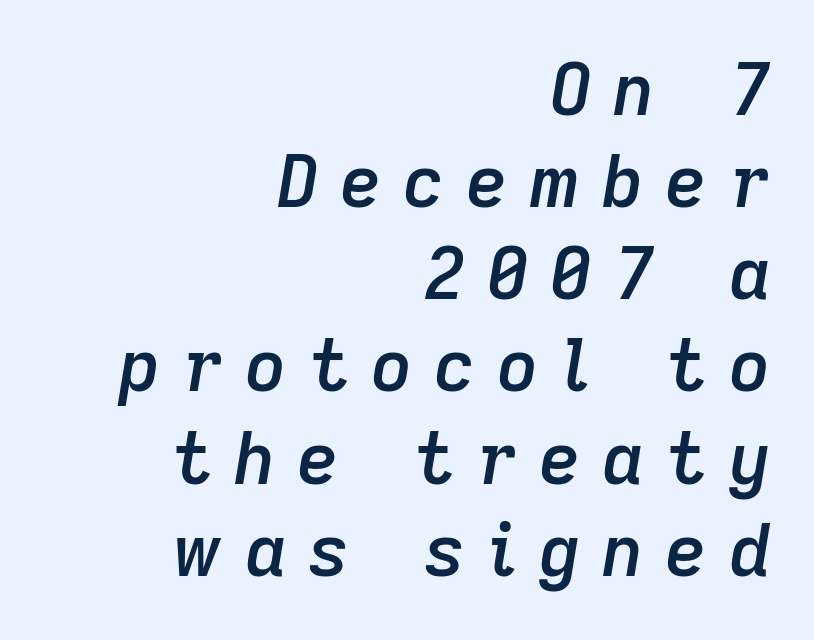
Slanted lettering throughout. Layout note: lines flush right. This sample has the flowing, uneven cadence of proportional lettering. Display-style spreading of the glyphs; the letterfit is very open.
